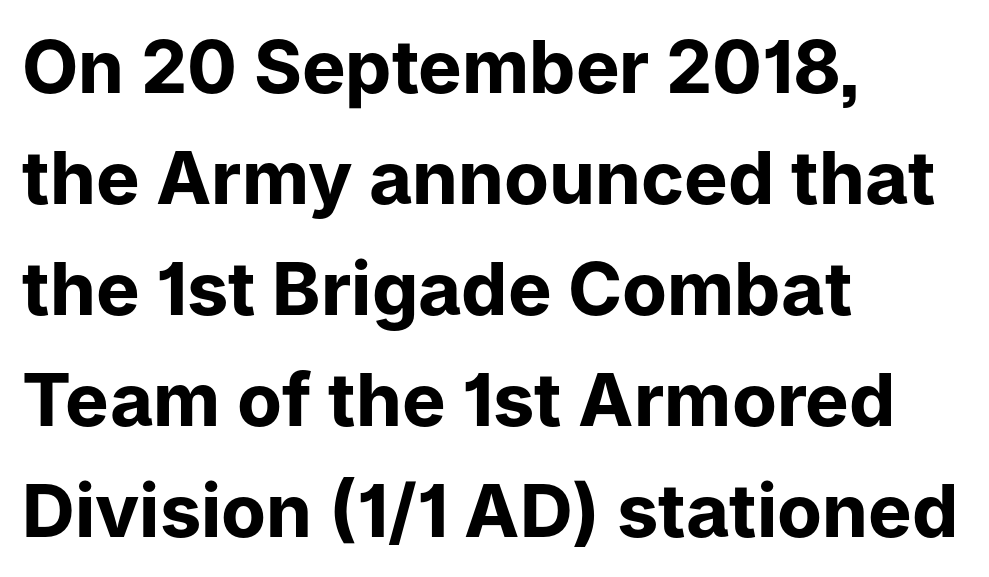
Check under the words: just untouched page. The rag falls on the right side of this text block. You could not count columns in this text — the font is proportionally spaced. When letters stand straight like this, we call the style roman or upright. What kind of face is this? One without serifs — a sans. Its strokes are broad and dark, the hallmark of bold type.
